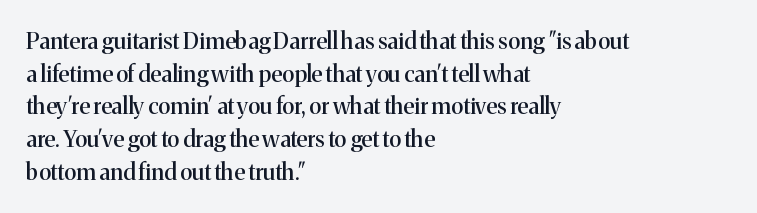
The image shows 23 px text type, upright; set left-aligned, normal line spacing (1.42x), normal letter spacing, not underlined.
